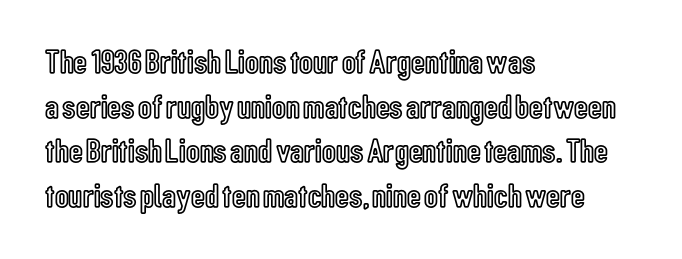
{"italic": "no", "width": "condensed", "x_height": "medium", "monospaced": "no", "underline": "no", "align": "left", "line_spacing": "normal", "line_spacing_ratio": 1.31, "letter_spacing": "normal", "letter_spacing_em": 0.0, "glyph_px": 34}
